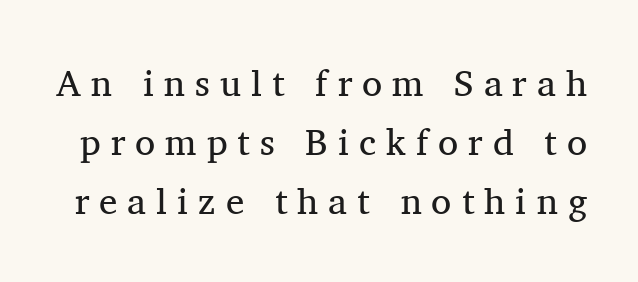
{"serif": "yes", "italic": "no", "bold": "no", "weight": "regular", "width": "normal", "stroke_contrast": "medium", "x_height": "medium", "monospaced": "no", "underline": "no", "line_spacing": "normal", "line_spacing_ratio": 1.59, "letter_spacing": "wide", "letter_spacing_em": 0.27, "glyph_px": 37}
